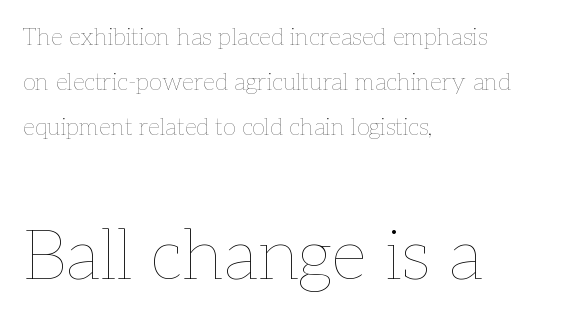
Q: Is the text bold? A: No.
Q: Is the text italic (slanted)? A: No, it is upright.
Q: Is the text underlined? A: No.
Q: How is the paragraph aligned? A: Left-aligned.
Q: Is the spacing between letters normal or unusually wide? A: Normal.
Q: Which block of text is set in a larger size, the first (top) or the second (bottom)? A: The second (bottom) one.
Q: Width (condensed, normal, or wide)? A: Normal.
Q: Stroke contrast? A: Low.
Q: x-height? A: Medium.
Q: Monospaced? A: No.
